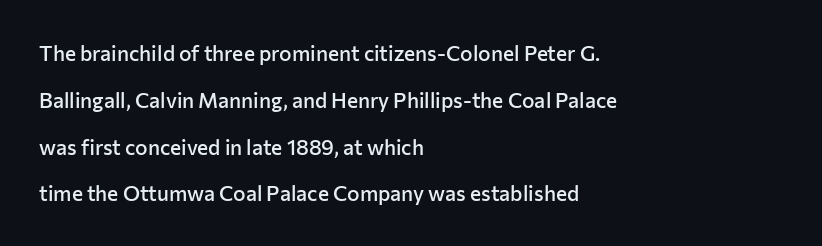
Q: Is the text bold? A: Semi-bold.
Q: Is the text italic (slanted)? A: No, it is upright.
Q: Is the text underlined? A: No.
Q: How is the paragraph aligned? A: Left-aligned.
Q: Is the spacing between letters normal or unusually wide? A: Normal.
Q: Is the spacing between lines tight, normal or loose? A: Loose.
